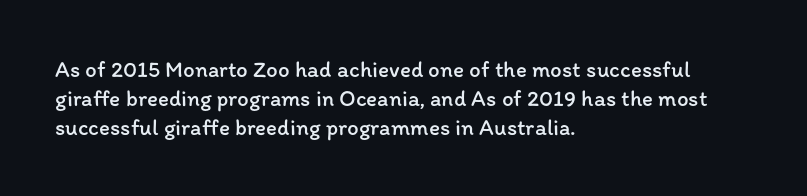
The image shows 23 px text type, upright; set left-aligned, normal line spacing (1.26x), normal letter spacing, not underlined.
